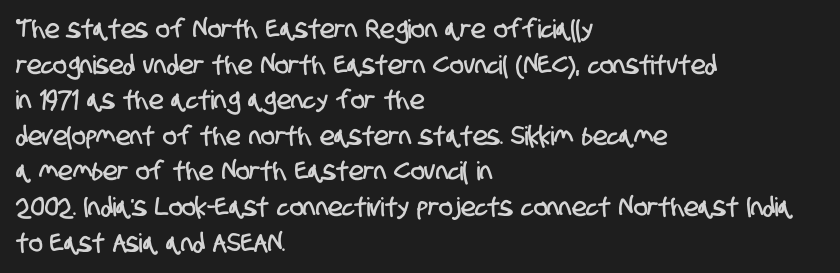
Q: Is the text underlined? A: No.
Q: How is the paragraph aligned? A: Left-aligned.
Q: Is the spacing between letters normal or unusually wide? A: Normal.
Q: Is the spacing between lines tight, normal or loose? A: Normal.
